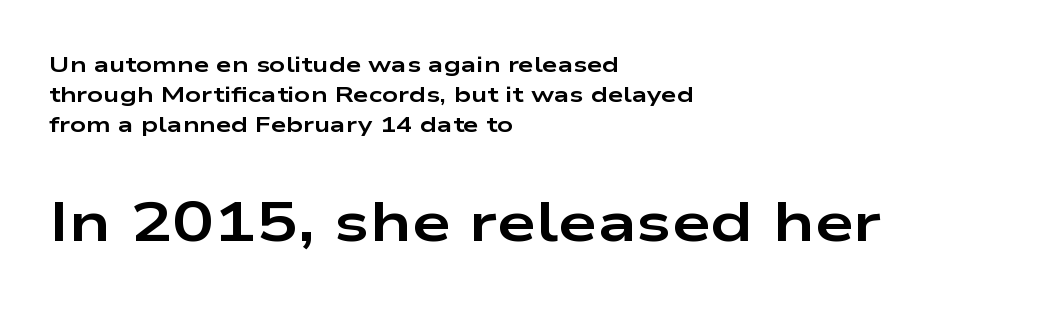
{"serif": "no", "italic": "no", "bold": "yes", "weight": "bold", "width": "wide", "stroke_contrast": "low", "x_height": "medium", "monospaced": "no", "underline": "no", "align": "left", "line_spacing": "normal", "line_spacing_ratio": 1.36, "letter_spacing": "normal", "letter_spacing_em": 0.0, "larger_block": "second", "size_ratio": 2.55, "glyph_px": 56}
